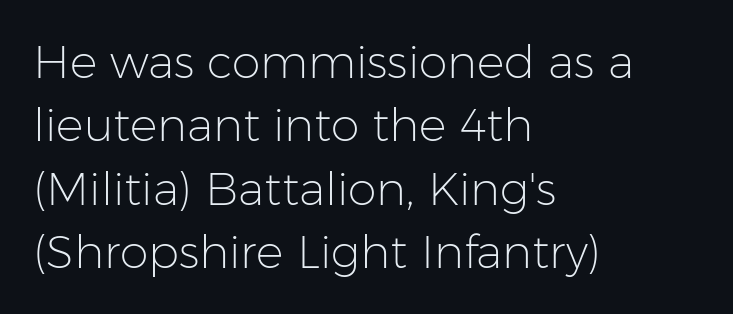
The face used here is a sans, in the tradition of grotesques and geometrics. Vertical strokes here are truly vertical. Is this a fixed-width face? No — the glyphs have proportional, varying widths. Here the glyphs are tracked normally, forming tight word shapes. Baseline-to-baseline distance is the conventional proportion of letter height.
